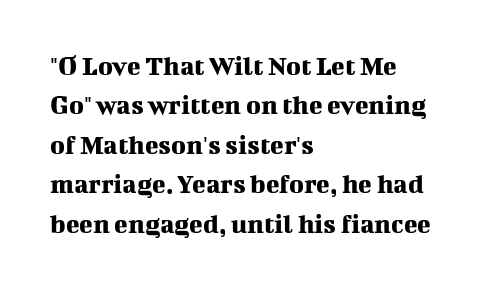
Q: Is the text italic (slanted)? A: No, it is upright.
Q: Is the typeface a serif or a sans-serif typeface? A: Serif.
Q: Is the text underlined? A: No.
Q: How is the paragraph aligned? A: Left-aligned.
Q: Is the spacing between letters normal or unusually wide? A: Normal.
Q: Is the spacing between lines tight, normal or loose? A: Normal.
Q: Width (condensed, normal, or wide)? A: Normal.
Q: Stroke contrast? A: Medium.
Q: x-height? A: Medium.
Q: Monospaced? A: No.
